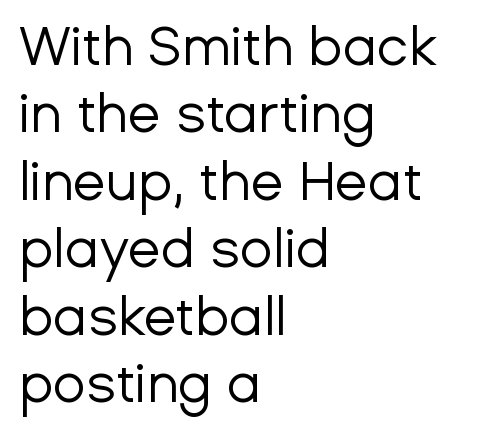
Q: Is the text bold? A: No.
Q: Is the text italic (slanted)? A: No, it is upright.
Q: Is the typeface a serif or a sans-serif typeface? A: Sans-serif.
Q: Is the text underlined? A: No.
Q: How is the paragraph aligned? A: Left-aligned.
Q: Is the spacing between letters normal or unusually wide? A: Normal.
Q: Is the spacing between lines tight, normal or loose? A: Normal.
Q: Width (condensed, normal, or wide)? A: Normal.
Q: Stroke contrast? A: Low.
Q: x-height? A: Medium.
Q: Monospaced? A: No.
